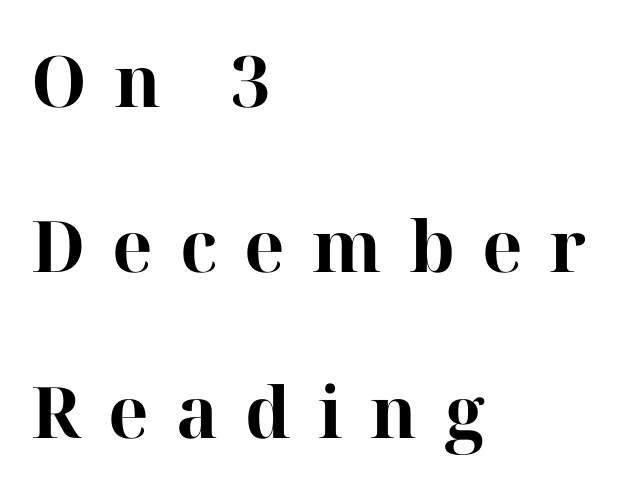
The face used here has the dense, thick strokes of a bold. Short and long lines alike share a common starting point at left. Look at the bottom of the vertical strokes: they flare into serifs here. Clear beneath every line of the passage. A typesetter would call this proportional, since set widths differ per character.
